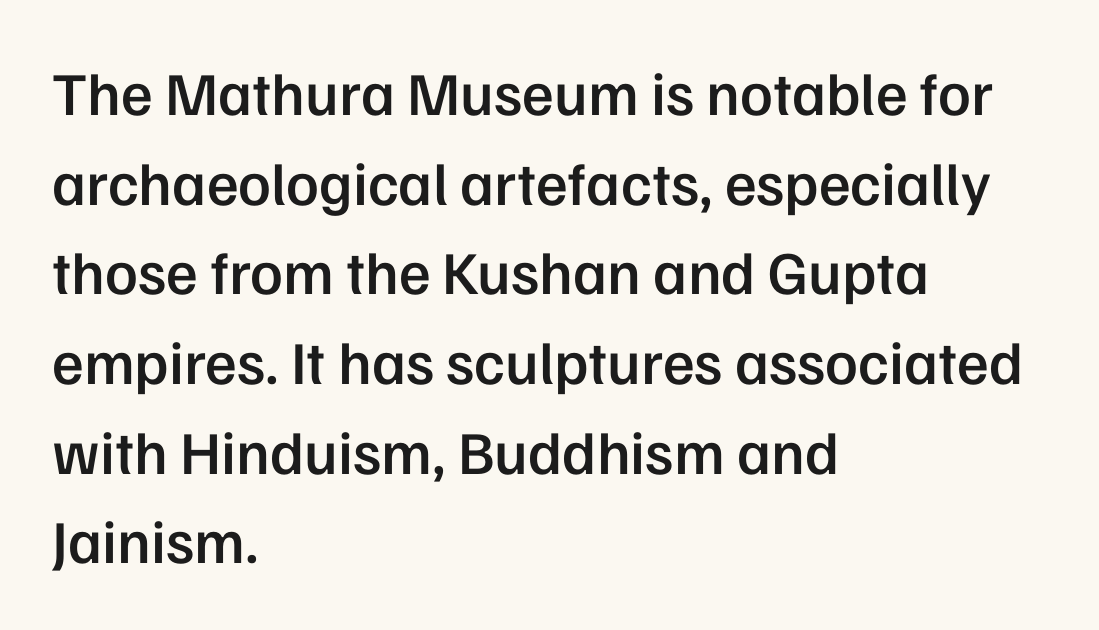
The image shows 61 px semibold sans-serif type, upright; set left-aligned, normal line spacing (1.47x), normal letter spacing, not underlined; low stroke contrast and a medium x-height.
